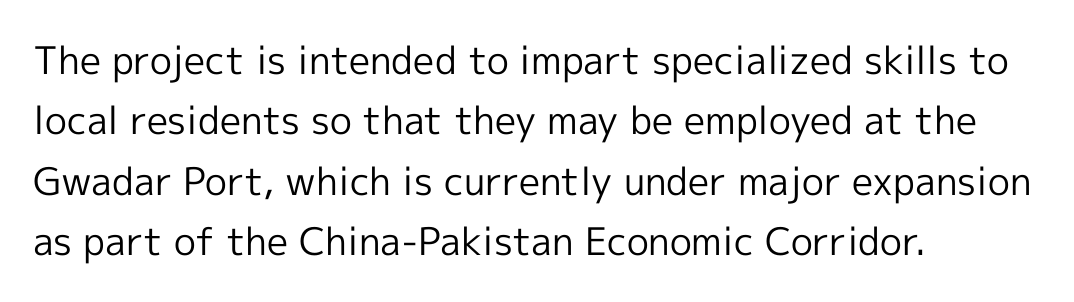
Q: Is the text bold? A: No.
Q: Is the text italic (slanted)? A: No, it is upright.
Q: Is the typeface a serif or a sans-serif typeface? A: Sans-serif.
Q: Is the text underlined? A: No.
Q: How is the paragraph aligned? A: Left-aligned.
Q: Is the spacing between letters normal or unusually wide? A: Normal.
Q: Is the spacing between lines tight, normal or loose? A: Normal.
Q: Width (condensed, normal, or wide)? A: Normal.
Q: x-height? A: Medium.
Q: Monospaced? A: No.
